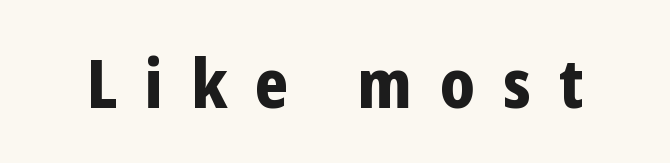
The image shows 68 px bold, condensed sans-serif type, upright; set unusually wide letter spacing (+0.41 em), not underlined; low stroke contrast and a medium x-height.
